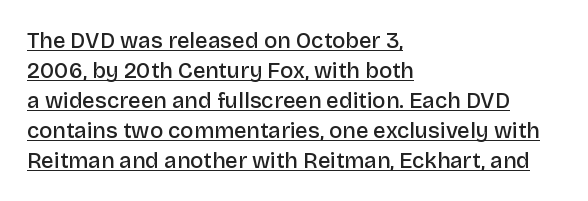
Q: Is the text bold? A: Semi-bold.
Q: Is the text italic (slanted)? A: No, it is upright.
Q: Is the text underlined? A: Yes.
Q: How is the paragraph aligned? A: Left-aligned.
Q: Is the spacing between letters normal or unusually wide? A: Normal.
Q: Is the spacing between lines tight, normal or loose? A: Normal.
